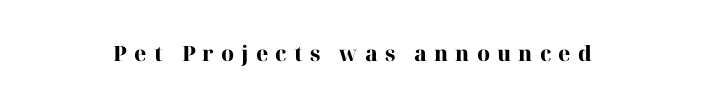
Plain, unruled lines of type. The face used here is rendered with a markedly widened letterfit. You can tell it's not italic because the verticals are truly vertical. Stroke thickness is high; the sample reads as a true bold.
